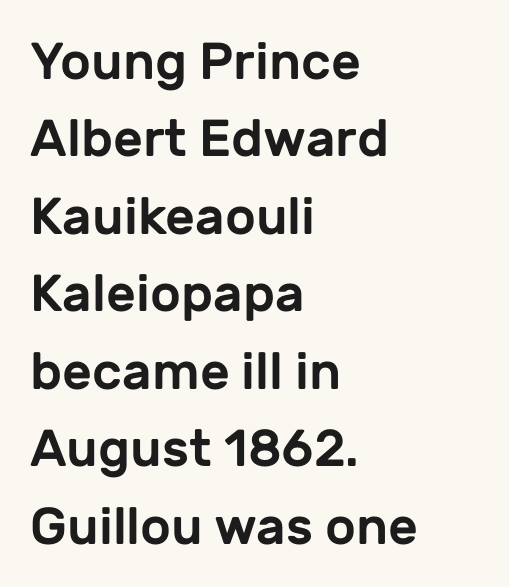
{"serif": "no", "italic": "no", "width": "normal", "stroke_contrast": "low", "x_height": "medium", "monospaced": "no", "underline": "no", "align": "left", "line_spacing": "normal", "line_spacing_ratio": 1.49, "letter_spacing": "normal", "letter_spacing_em": 0.0, "glyph_px": 52}
